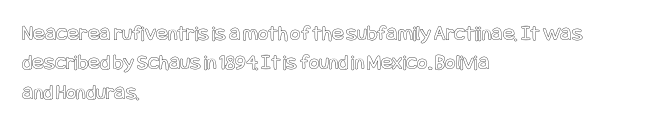
The image shows 22 px text type, upright; set left-aligned, normal line spacing (1.33x), normal letter spacing, not underlined.
